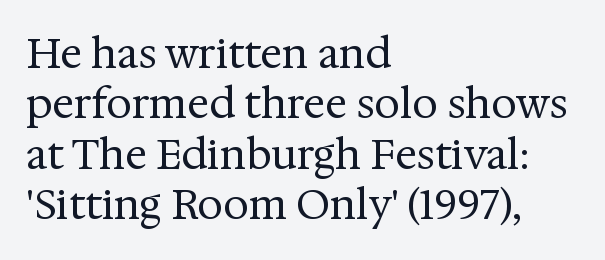
The image shows 41 px regular-weight serif type, upright; set left-aligned, line spacing 1.23x, normal letter spacing, not underlined; medium stroke contrast and a medium x-height.
